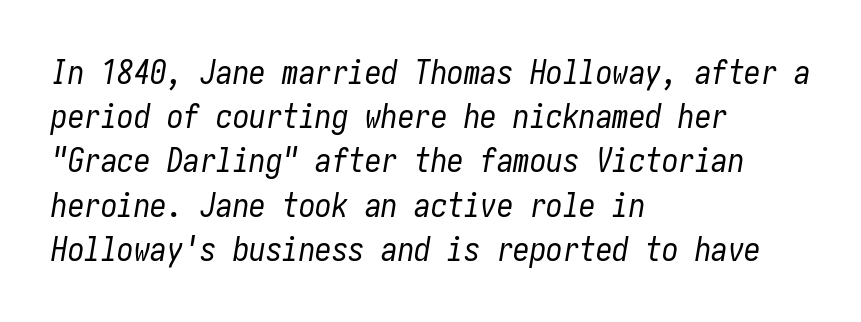
Q: Is the text bold? A: No.
Q: Is the text italic (slanted)? A: Yes, it leans right by about 10 degrees.
Q: Is the text underlined? A: No.
Q: How is the paragraph aligned? A: Left-aligned.
Q: Is the spacing between letters normal or unusually wide? A: Normal.
Q: Is the spacing between lines tight, normal or loose? A: Normal.
Q: Width (condensed, normal, or wide)? A: Condensed.
Q: Stroke contrast? A: Low.
Q: x-height? A: Medium.
